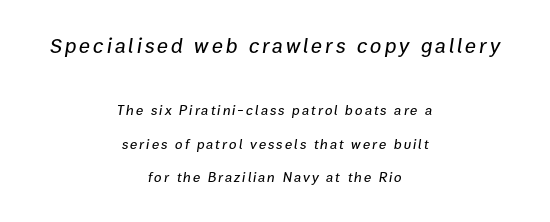
This rendering features lettering with no underline. Compared with ordinary roman type, these characters are visibly tilted. Does the leading feel generous? Absolutely, it's lavish. Which of the two is more prominent by size? The first, at the top.
